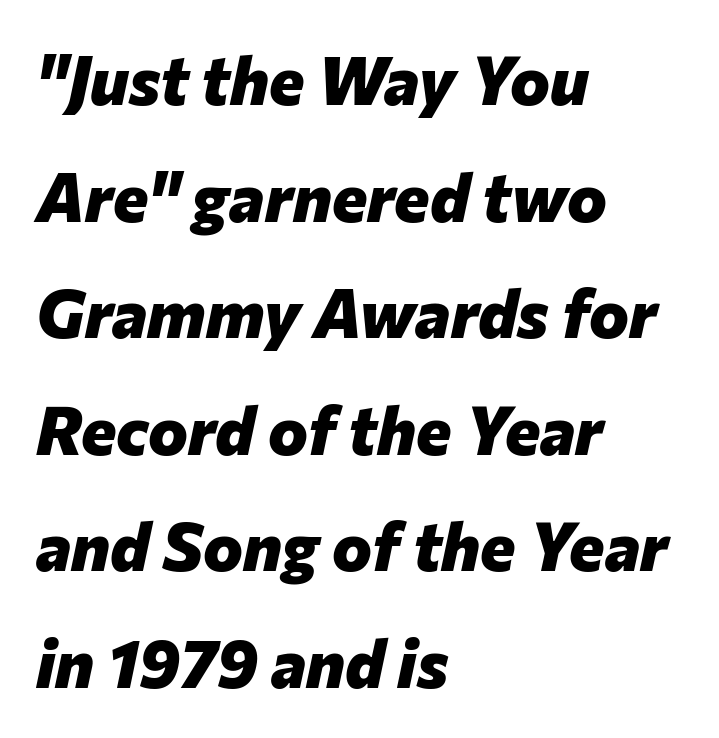
The image shows 67 px heavy type, italic (leaning right); set left-aligned, line spacing 1.74x, normal letter spacing, not underlined; low stroke contrast and a medium x-height.
